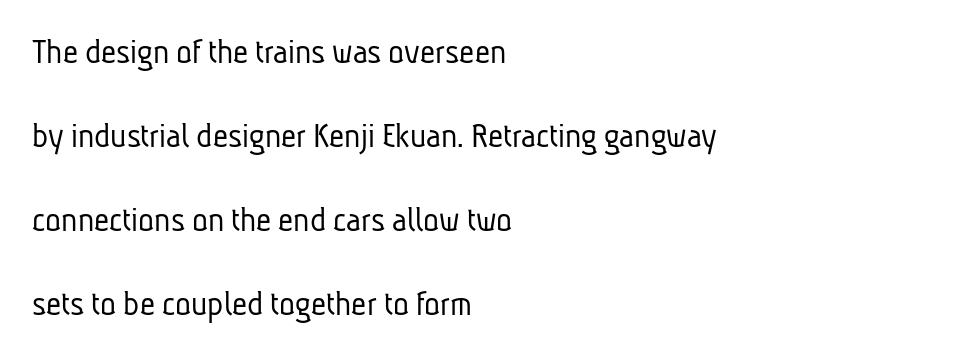
{"serif": "no", "bold": "no", "weight": "light", "width": "condensed", "stroke_contrast": "low", "x_height": "medium", "monospaced": "no", "underline": "no", "align": "left", "line_spacing": "loose", "line_spacing_ratio": 2.27, "letter_spacing": "normal", "letter_spacing_em": 0.0, "glyph_px": 37}
